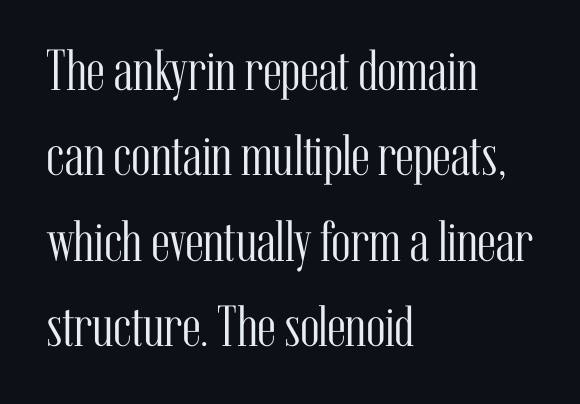
{"serif": "yes", "italic": "no", "bold": "no", "weight": "light", "width": "condensed", "stroke_contrast": "medium", "x_height": "medium", "monospaced": "no", "underline": "no", "align": "left", "line_spacing": "normal", "line_spacing_ratio": 1.47, "letter_spacing": "normal", "letter_spacing_em": 0.0, "glyph_px": 58}
